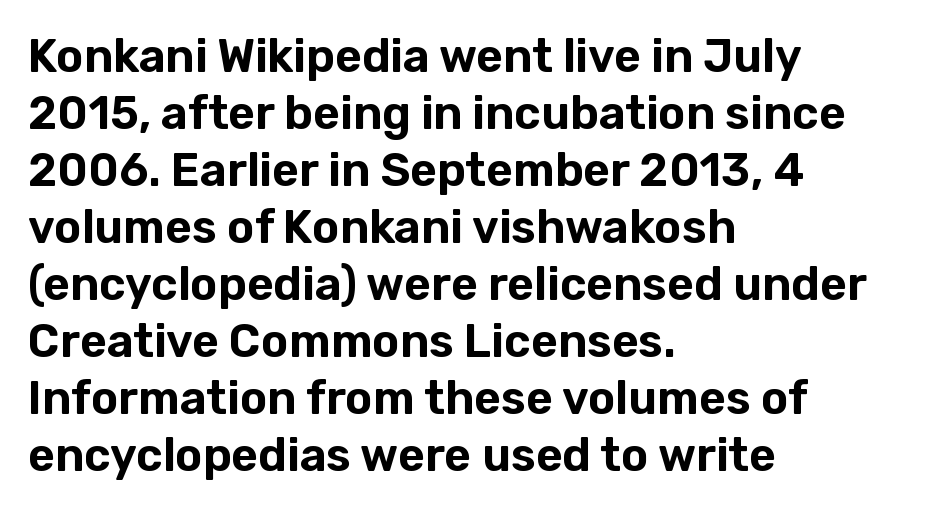
Letter spacing: default. Does the copy run flush right? No — it runs flush left. Check the space under the baseline: it is left empty. Looks like regular typesetting: each glyph gets only the width it needs. Quick note: not italic, upright. This is sans-serif lettering, the kind often seen on screens and signage.
